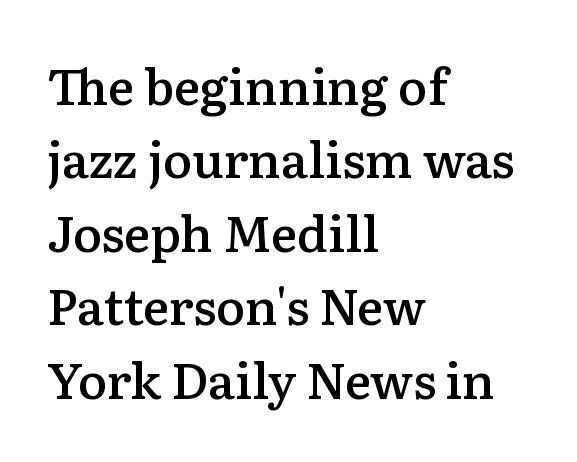
Q: Is the text bold? A: Semi-bold.
Q: Is the text italic (slanted)? A: No, it is upright.
Q: Is the typeface a serif or a sans-serif typeface? A: Serif.
Q: Is the text underlined? A: No.
Q: How is the paragraph aligned? A: Left-aligned.
Q: Is the spacing between letters normal or unusually wide? A: Normal.
Q: Is the spacing between lines tight, normal or loose? A: Normal.
Q: Width (condensed, normal, or wide)? A: Normal.
Q: Stroke contrast? A: Low.
Q: x-height? A: Medium.
Q: Monospaced? A: No.
